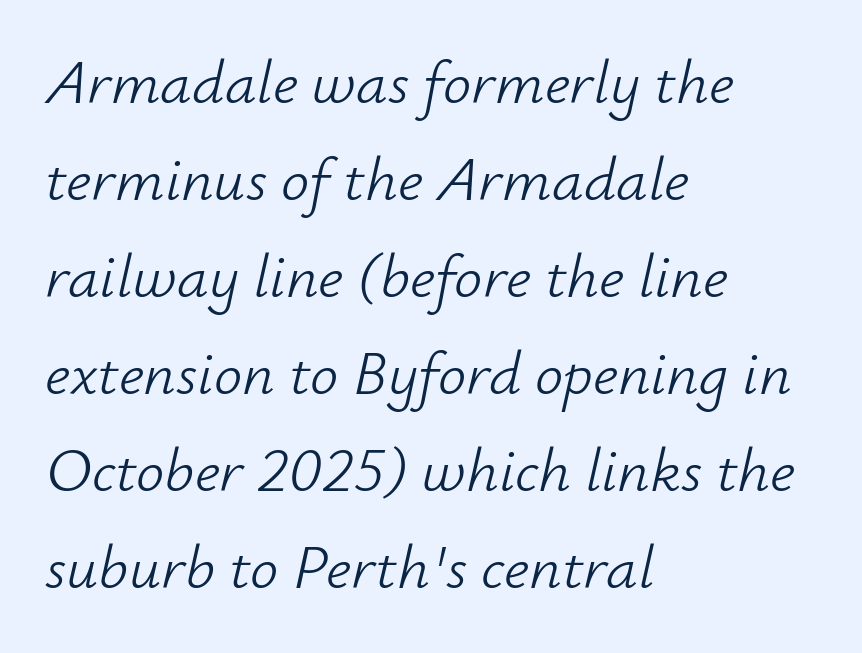
The image shows 63 px light type, italic (leaning right); set left-aligned, normal line spacing (1.54x), normal letter spacing, not underlined; low stroke contrast and a small x-height.
